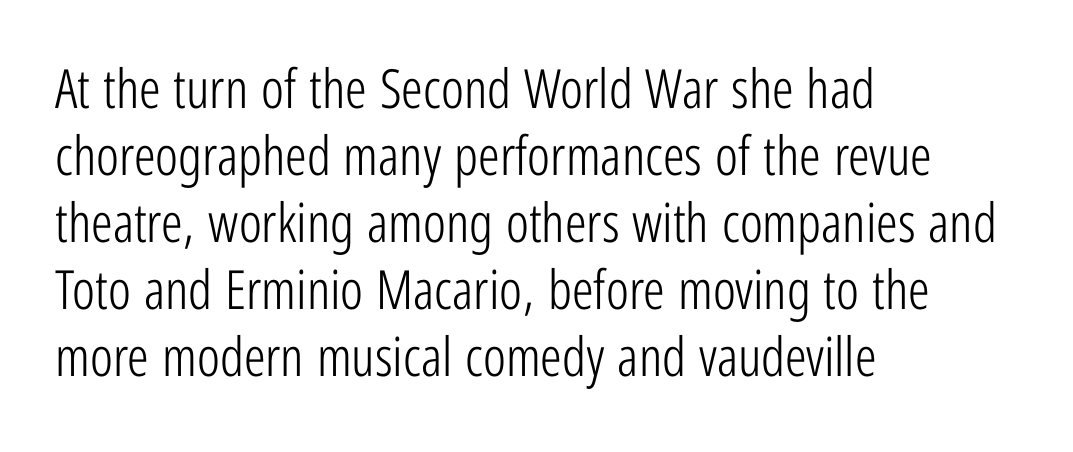
Q: Is the text bold? A: No.
Q: Is the text italic (slanted)? A: No, it is upright.
Q: Is the typeface a serif or a sans-serif typeface? A: Sans-serif.
Q: Is the text underlined? A: No.
Q: How is the paragraph aligned? A: Left-aligned.
Q: Is the spacing between letters normal or unusually wide? A: Normal.
Q: Width (condensed, normal, or wide)? A: Condensed.
Q: Stroke contrast? A: Low.
Q: x-height? A: Medium.
Q: Monospaced? A: No.
